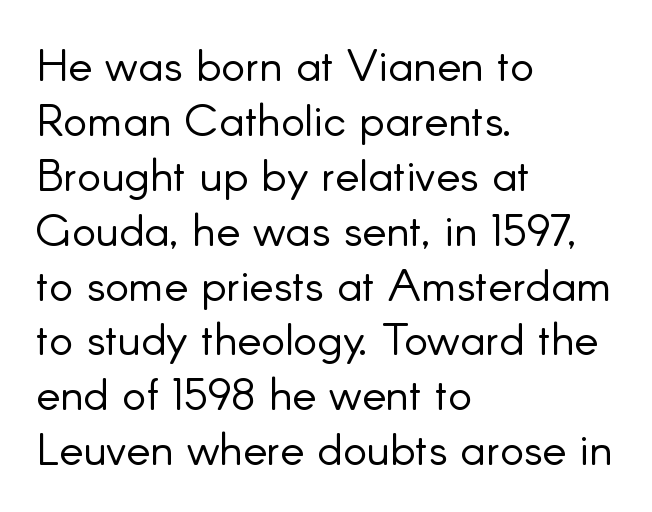
Designer's note — italics off, roman on. You could not count columns in this text — the font is proportionally spaced. Standard letterfit; no display-style spreading of the glyphs. If you drew a ruler down the left edge, every line would touch it.
